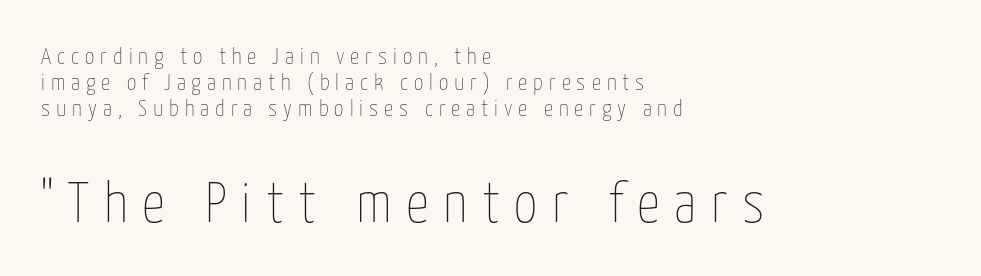
Q: Is the text bold? A: No.
Q: Is the text italic (slanted)? A: No, it is upright.
Q: Is the text underlined? A: No.
Q: How is the paragraph aligned? A: Left-aligned.
Q: Is the spacing between letters normal or unusually wide? A: Unusually wide.
Q: Is the spacing between lines tight, normal or loose? A: Tight.
Q: Which block of text is set in a larger size, the first (top) or the second (bottom)? A: The second (bottom) one.
Q: Width (condensed, normal, or wide)? A: Condensed.
Q: Stroke contrast? A: Low.
Q: x-height? A: Medium.
Q: Monospaced? A: No.
